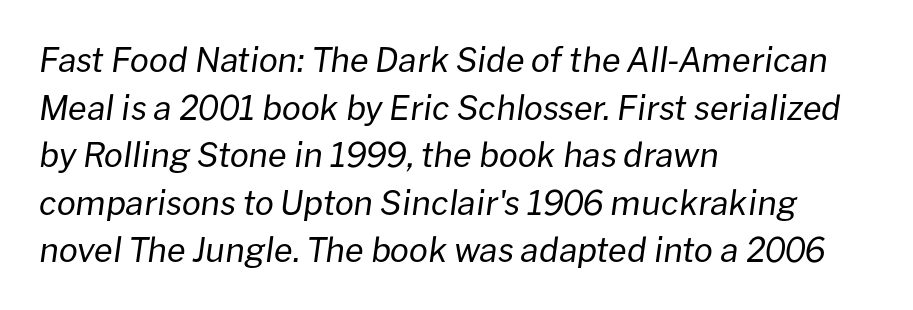
Q: Is the text bold? A: No.
Q: Is the text italic (slanted)? A: Yes, it leans right by about 8 degrees.
Q: Is the text underlined? A: No.
Q: How is the paragraph aligned? A: Left-aligned.
Q: Is the spacing between letters normal or unusually wide? A: Normal.
Q: Is the spacing between lines tight, normal or loose? A: Normal.
Q: Width (condensed, normal, or wide)? A: Normal.
Q: Stroke contrast? A: Low.
Q: x-height? A: Medium.
Q: Monospaced? A: No.
